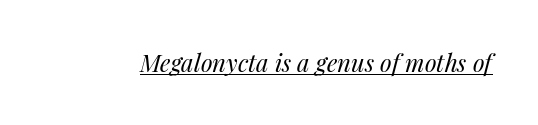
Q: Is the text bold? A: No.
Q: Is the text italic (slanted)? A: Yes, it leans right by about 14 degrees.
Q: Is the text underlined? A: Yes.
Q: Is the spacing between letters normal or unusually wide? A: Normal.
